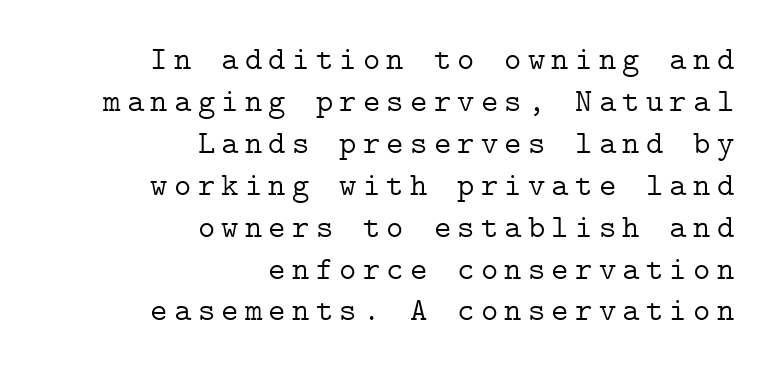
Q: Is the text bold? A: No.
Q: Is the text italic (slanted)? A: No, it is upright.
Q: Is the typeface a serif or a sans-serif typeface? A: Serif.
Q: Is the text underlined? A: No.
Q: How is the paragraph aligned? A: Right-aligned.
Q: Is the spacing between lines tight, normal or loose? A: Normal.
Q: Width (condensed, normal, or wide)? A: Normal.
Q: Stroke contrast? A: Low.
Q: x-height? A: Medium.
